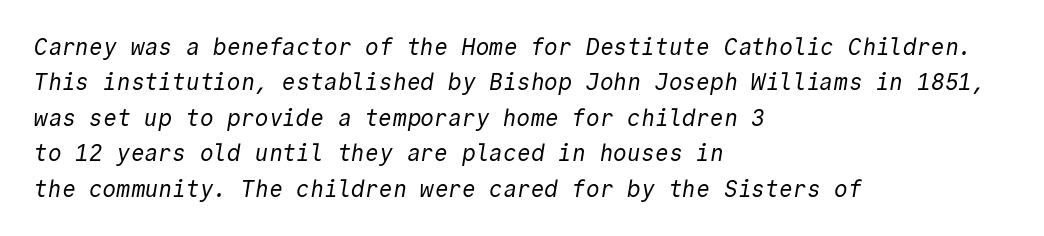
{"bold": "no", "underline": "no", "align": "left", "line_spacing": "normal", "line_spacing_ratio": 1.54, "letter_spacing": "normal", "letter_spacing_em": 0.0, "glyph_px": 23}
